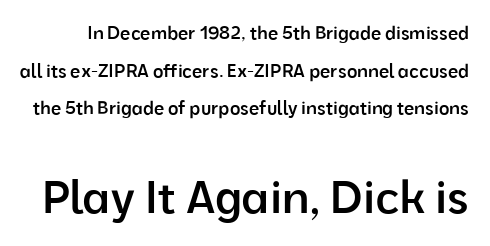
{"serif": "no", "italic": "no", "bold": "semi", "weight": "semibold", "width": "normal", "stroke_contrast": "low", "x_height": "medium", "monospaced": "no", "underline": "no", "line_spacing": "loose", "line_spacing_ratio": 2.09, "letter_spacing": "normal", "letter_spacing_em": 0.0, "larger_block": "second", "size_ratio": 2.5, "glyph_px": 45}
